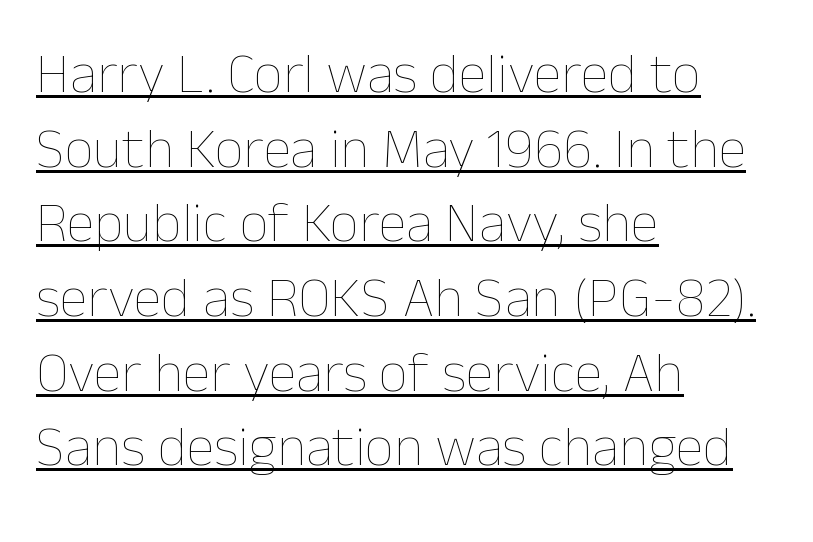
Horizontal bands of white between lines are of average thickness. Vertical stems look standard width or narrower in stroke. Every stem runs plumb, perpendicular to the baseline. Proportional: the letters do not fall into vertical columns. Spacing between characters is what you'd get straight out of the box. These lines stack with their left ends in a neat column.
